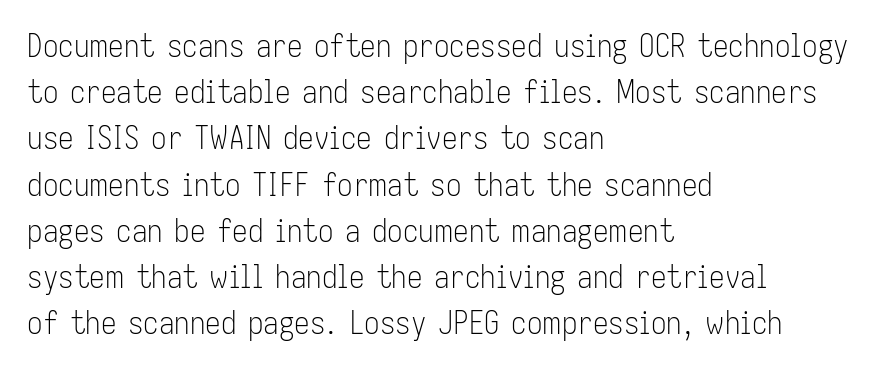
Ordinary non-slanted type is in use. The letters sit at their default tracking, neither squeezed nor spread. How would I describe the line gaps? Plain and ordinary. Examine the stroke ends and you'll find no serifs. The specimen omits any rule beneath the text block's lines. Here the designer chose a conventional face with non-uniform glyph widths.
